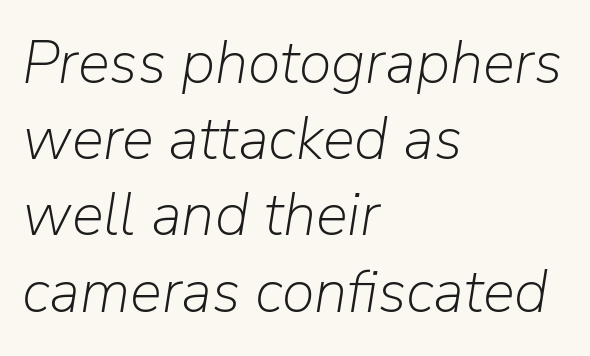
The image shows 60 px light type, italic (leaning right); set left-aligned, normal line spacing (1.27x), normal letter spacing, not underlined; low stroke contrast and a medium x-height.
